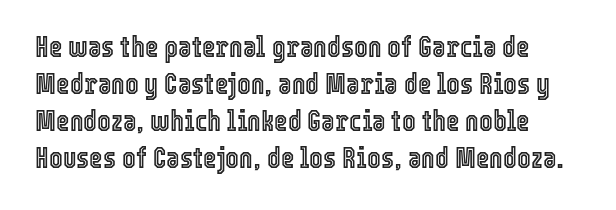
The image shows 29 px condensed type, upright; set normal line spacing (1.28x), normal letter spacing, not underlined; a medium x-height.
